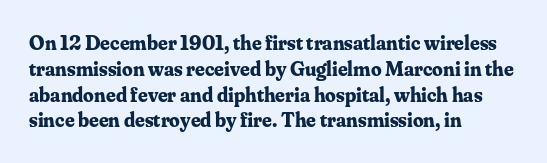
The image shows 21 px bold type, upright; set left-aligned, line spacing 1.23x, normal letter spacing, not underlined.
